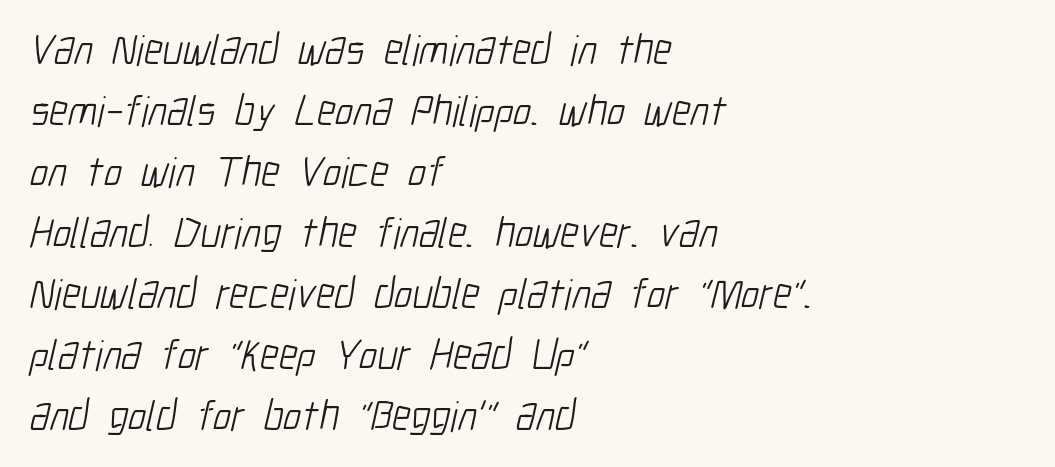
These lines are composed in type without serifs. Check under the words: just untouched page. Normally led — the rows are evenly, conventionally spaced. Is this a fixed-width face? No — the glyphs have proportional, varying widths. Horizontal alignment here is leftward, the default for most running prose.
